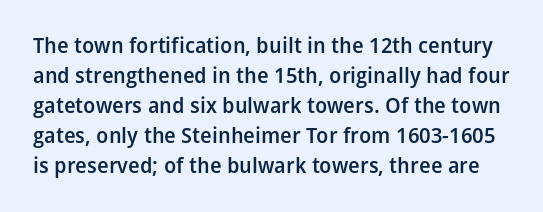
Q: Is the text bold? A: Semi-bold.
Q: Is the text italic (slanted)? A: No, it is upright.
Q: Is the text underlined? A: No.
Q: Is the spacing between letters normal or unusually wide? A: Normal.
Q: Is the spacing between lines tight, normal or loose? A: Normal.
